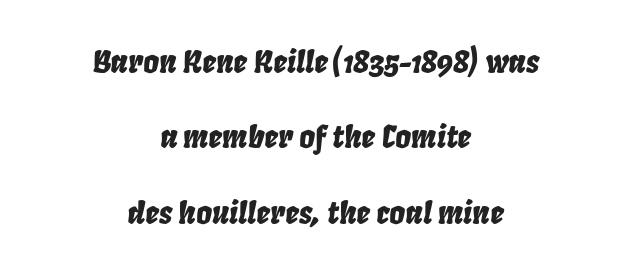
You can tell it's italic because the verticals aren't actually vertical. Glyph-to-glyph distance matches everyday printed text. Varying glyph widths throughout — classic text-font behaviour. Glance below the letters and you will spot only blank space. Centered paragraph, ragged on both sides.
